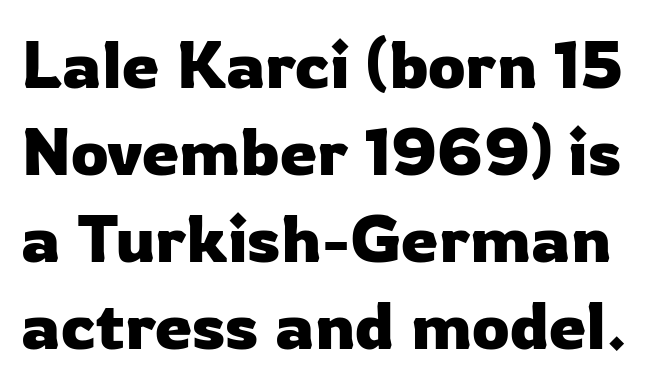
{"serif": "no", "italic": "no", "width": "normal", "stroke_contrast": "low", "x_height": "medium", "monospaced": "no", "underline": "no", "line_spacing": "normal", "line_spacing_ratio": 1.3, "letter_spacing": "normal", "letter_spacing_em": 0.0, "glyph_px": 67}
